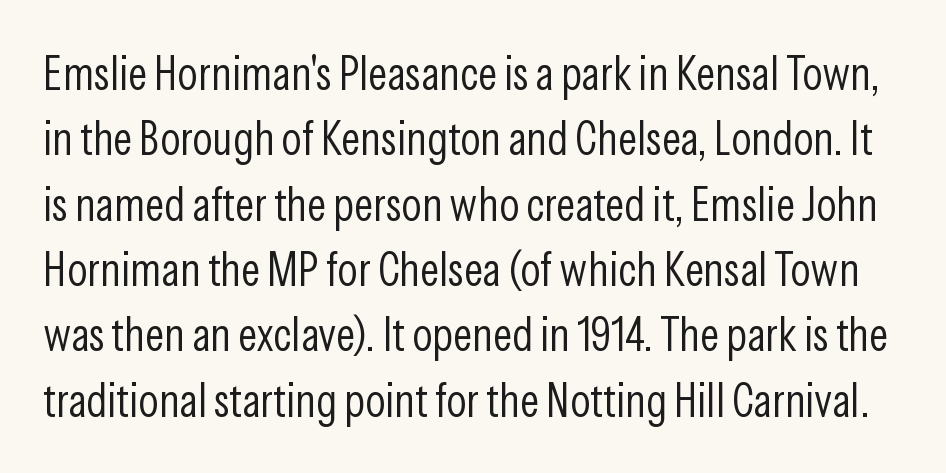
Q: Is the text bold? A: No.
Q: Is the text italic (slanted)? A: No, it is upright.
Q: Is the typeface a serif or a sans-serif typeface? A: Sans-serif.
Q: Is the text underlined? A: No.
Q: Is the spacing between letters normal or unusually wide? A: Normal.
Q: Is the spacing between lines tight, normal or loose? A: Normal.
Q: Width (condensed, normal, or wide)? A: Condensed.
Q: Stroke contrast? A: Low.
Q: x-height? A: Medium.
Q: Monospaced? A: No.
